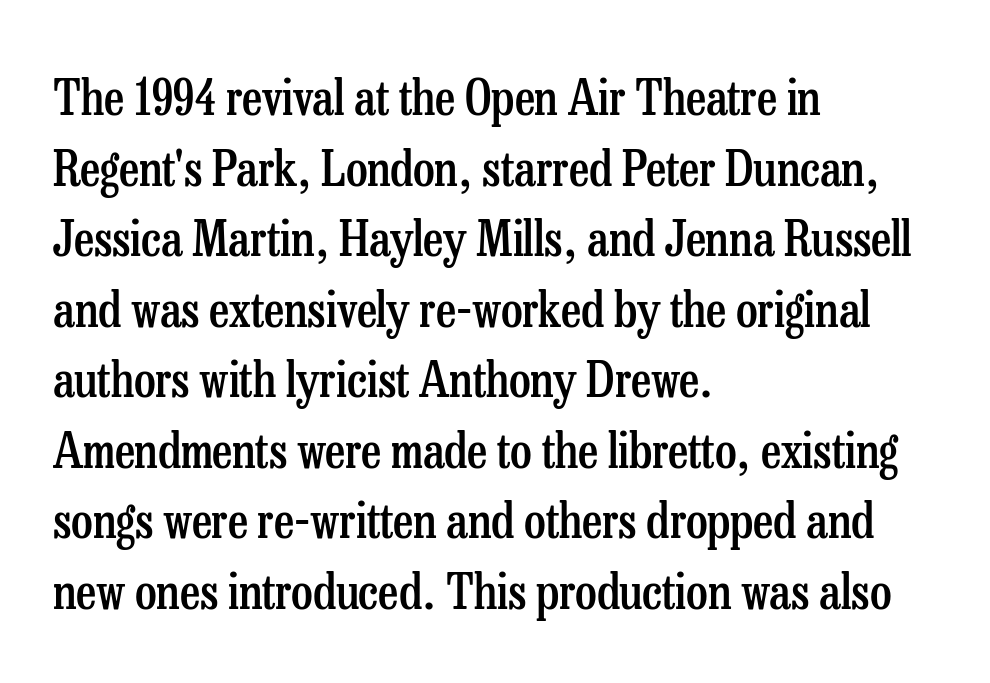
{"serif": "yes", "italic": "no", "bold": "semi", "weight": "semibold", "width": "condensed", "stroke_contrast": "low", "x_height": "medium", "monospaced": "no", "underline": "no", "align": "left", "line_spacing": "normal", "line_spacing_ratio": 1.44, "letter_spacing": "normal", "letter_spacing_em": 0.0, "glyph_px": 49}
